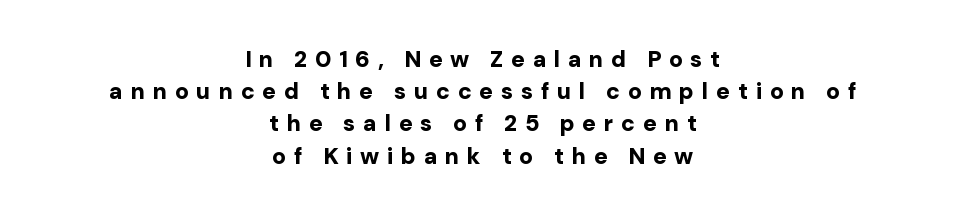
Q: Is the text bold? A: Yes.
Q: Is the text italic (slanted)? A: No, it is upright.
Q: Is the text underlined? A: No.
Q: How is the paragraph aligned? A: Centered.
Q: Is the spacing between letters normal or unusually wide? A: Unusually wide.
Q: Is the spacing between lines tight, normal or loose? A: Normal.
